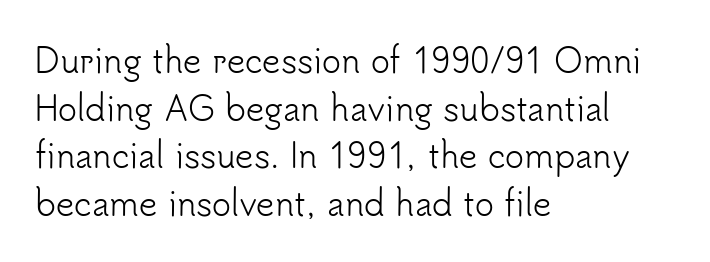
Q: Is the text bold? A: No.
Q: Is the text italic (slanted)? A: No, it is upright.
Q: Is the typeface a serif or a sans-serif typeface? A: Sans-serif.
Q: Is the text underlined? A: No.
Q: How is the paragraph aligned? A: Left-aligned.
Q: Is the spacing between letters normal or unusually wide? A: Normal.
Q: Is the spacing between lines tight, normal or loose? A: Normal.
Q: Width (condensed, normal, or wide)? A: Normal.
Q: Stroke contrast? A: Low.
Q: x-height? A: Small.
Q: Monospaced? A: No.
